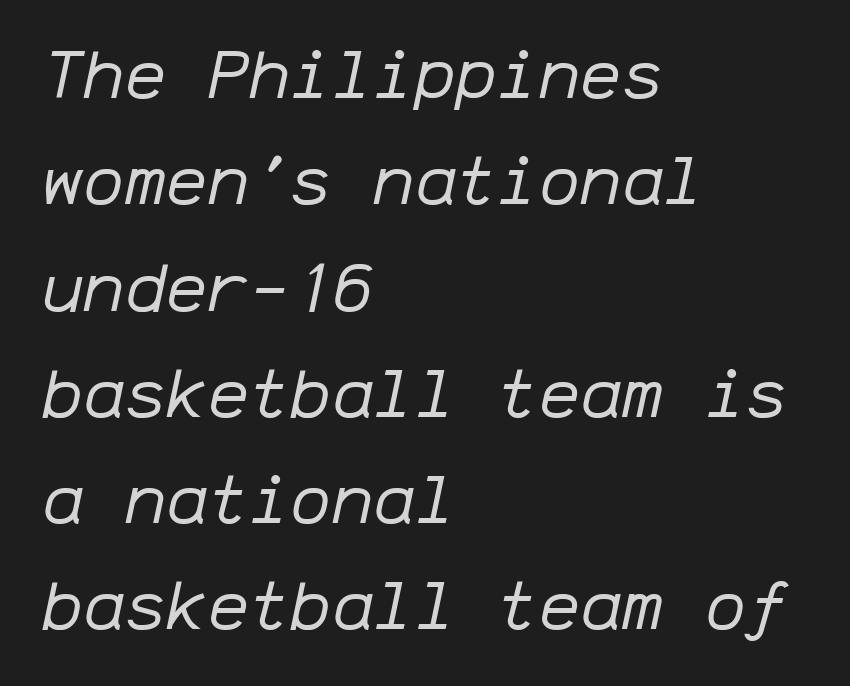
Do the characters align in a grid? Yes, the font is monospaced. Notice how descenders clear the ascenders below comfortably — that's standard leading. This is not heavy type; no bold has been used. No extra tracking has been applied to these lines. The string is rendered with underlining switched off.
